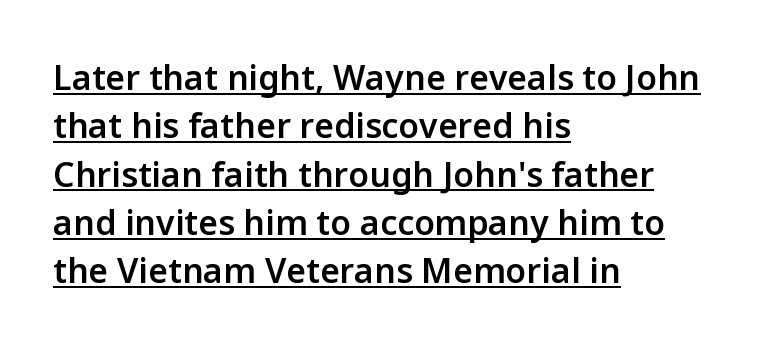
{"serif": "no", "italic": "no", "bold": "semi", "weight": "semibold", "width": "normal", "stroke_contrast": "low", "x_height": "medium", "monospaced": "no", "underline": "yes", "align": "left", "line_spacing": "normal", "line_spacing_ratio": 1.42, "letter_spacing": "normal", "letter_spacing_em": 0.0, "glyph_px": 34}
